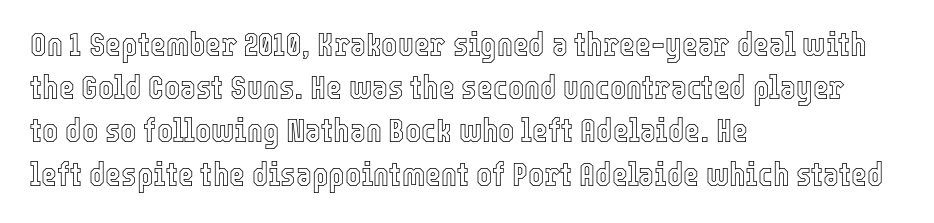
The image shows 34 px condensed type, upright; set left-aligned, normal line spacing (1.27x), normal letter spacing, not underlined; a medium x-height.
